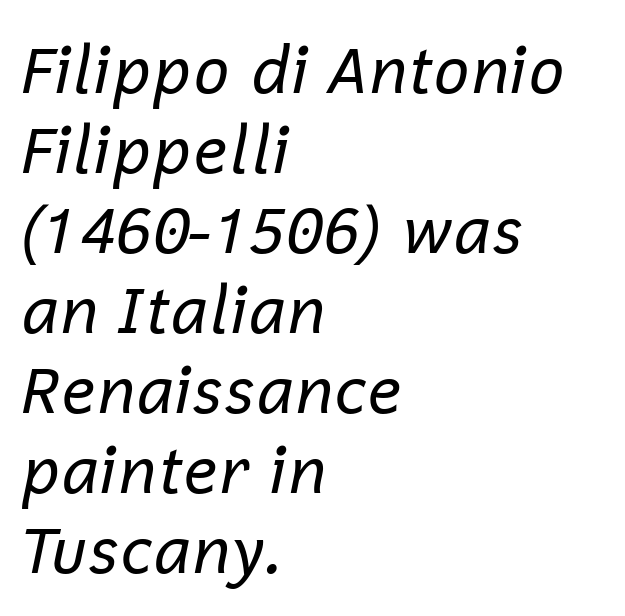
{"italic": "yes", "lean": "right", "slant_degrees": 12, "bold": "no", "weight": "regular", "width": "normal", "stroke_contrast": "low", "x_height": "medium", "monospaced": "no", "underline": "no", "align": "left", "line_spacing": "normal", "line_spacing_ratio": 1.25, "letter_spacing": "normal", "letter_spacing_em": 0.0, "glyph_px": 64}
